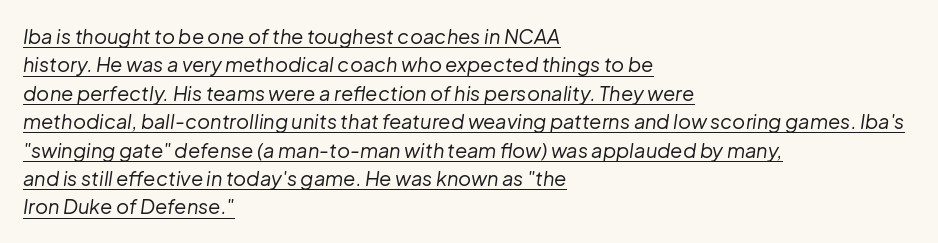
Stem width sits at or under what a default text font uses. Baseline-to-baseline distance is the conventional proportion of letter height. Notice how a bar underscores the lettering throughout. Short and long lines alike share a common starting point at left. You could call the tracking neutral — neither tight nor loose. Style check: oblique.
